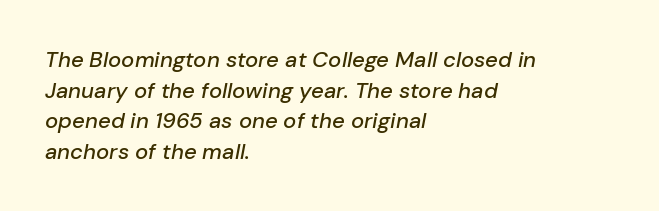
The image shows 22 px text type, italic (leaning right); set left-aligned, normal line spacing (1.39x), normal letter spacing, not underlined.
